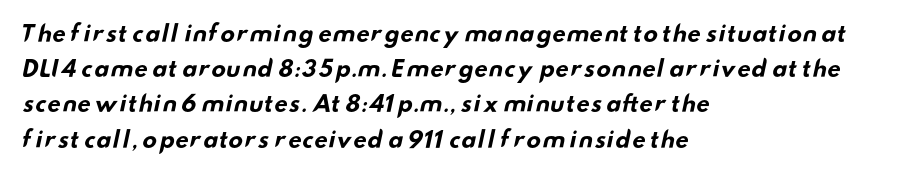
Q: Is the text bold? A: Yes.
Q: Is the text underlined? A: No.
Q: How is the paragraph aligned? A: Left-aligned.
Q: Is the spacing between letters normal or unusually wide? A: Normal.
Q: Is the spacing between lines tight, normal or loose? A: Normal.
